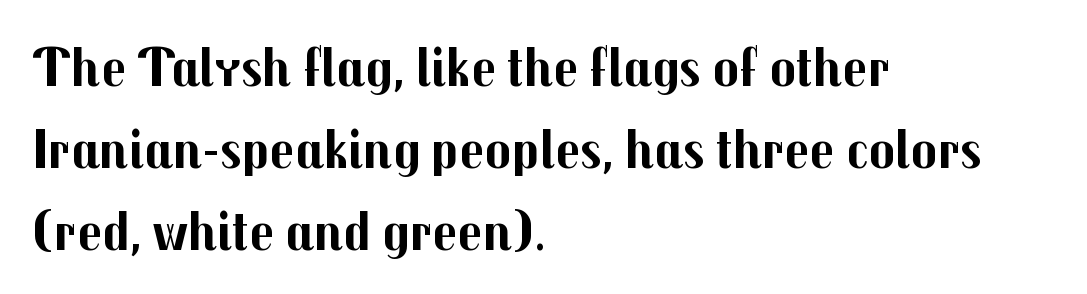
The image shows 55 px bold sans-serif type, upright; set left-aligned, normal line spacing (1.49x), normal letter spacing, not underlined; medium stroke contrast and a medium x-height.
